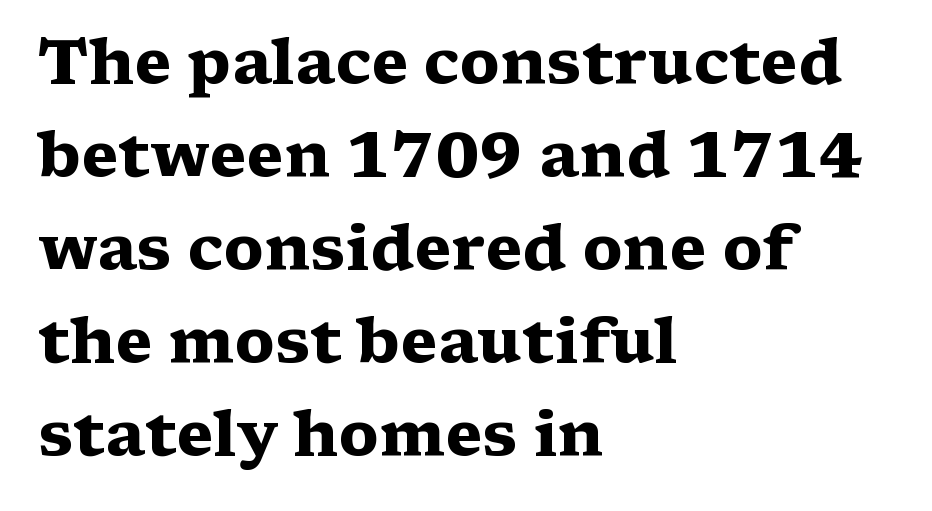
{"serif": "yes", "italic": "no", "bold": "yes", "weight": "heavy", "width": "wide", "stroke_contrast": "medium", "x_height": "medium", "monospaced": "no", "underline": "no", "align": "left", "line_spacing": "normal", "line_spacing_ratio": 1.5, "letter_spacing": "normal", "letter_spacing_em": 0.0, "glyph_px": 62}
